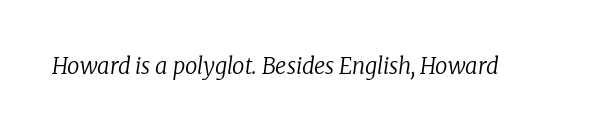
The letterforms sit shoulder to shoulder at normal distance. Each row of text sits above clean, open space. Posture: slanted. Weight: regular or lighter.
